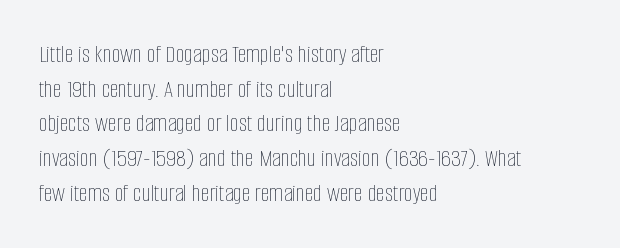
The letters stand straight up with perfectly vertical stems. The typesetter chose a ragged-right arrangement here. What's the leading like? Ordinary, nothing unusual. Nothing unusual about the tracking: characters are spaced as the font intends. Is the stroke heavy? The answer is a plain regular-or-lighter.
